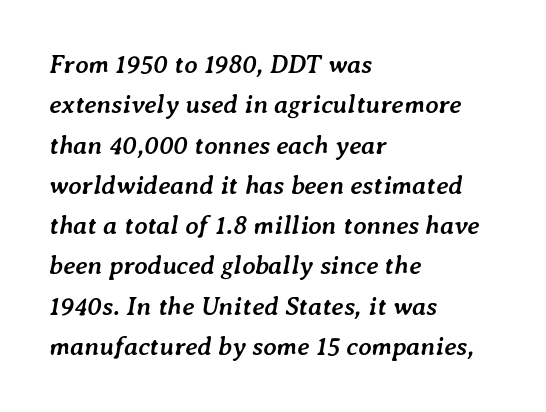
{"italic": "yes", "lean": "right", "slant_degrees": 7, "bold": "yes", "underline": "no", "align": "left", "line_spacing": "normal", "line_spacing_ratio": 1.55, "letter_spacing": "normal", "letter_spacing_em": 0.0, "glyph_px": 26}
